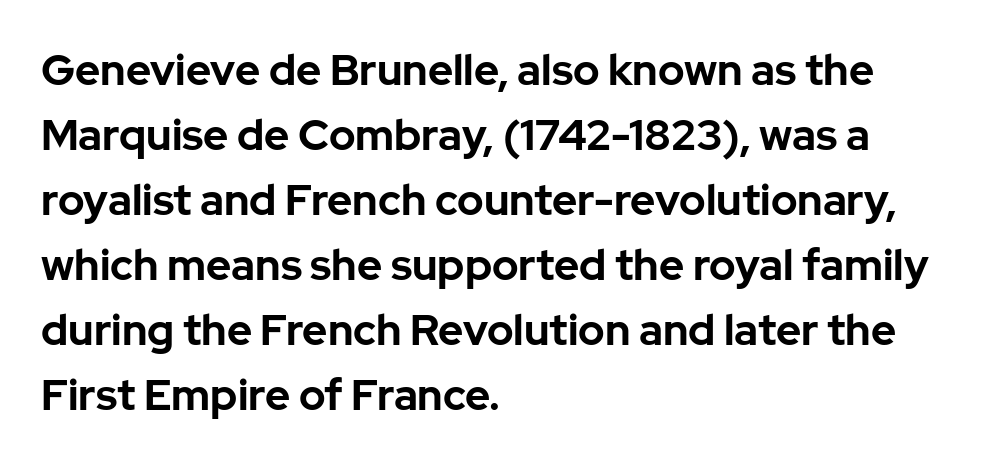
{"serif": "no", "italic": "no", "bold": "yes", "weight": "bold", "width": "normal", "stroke_contrast": "low", "x_height": "medium", "monospaced": "no", "underline": "no", "align": "left", "line_spacing": "normal", "line_spacing_ratio": 1.51, "letter_spacing": "normal", "letter_spacing_em": 0.0, "glyph_px": 43}
